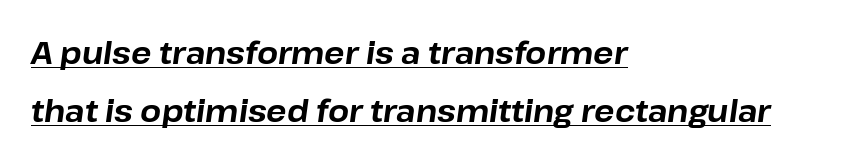
Q: Is the text bold? A: Yes.
Q: Is the text italic (slanted)? A: Yes, it leans right by about 8 degrees.
Q: Is the text underlined? A: Yes.
Q: How is the paragraph aligned? A: Left-aligned.
Q: Is the spacing between letters normal or unusually wide? A: Normal.
Q: Is the spacing between lines tight, normal or loose? A: Loose.
Q: Width (condensed, normal, or wide)? A: Normal.
Q: Stroke contrast? A: Low.
Q: x-height? A: Medium.
Q: Monospaced? A: No.
